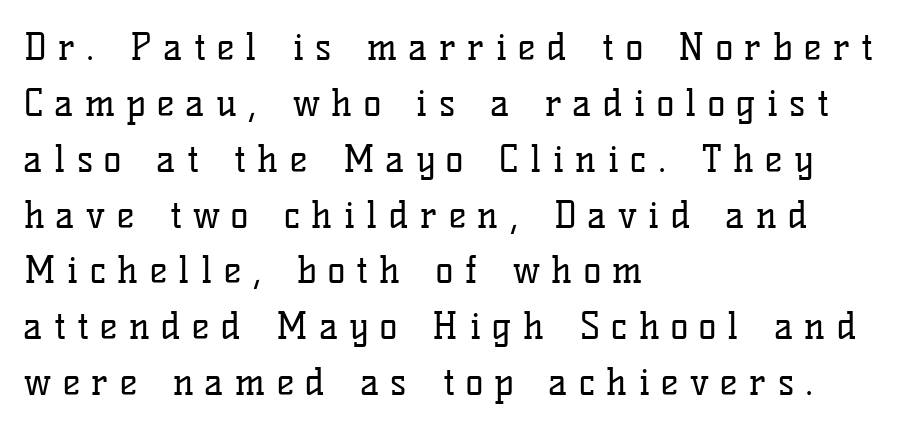
{"serif": "yes", "italic": "no", "bold": "no", "weight": "regular", "width": "normal", "stroke_contrast": "low", "x_height": "medium", "monospaced": "no", "underline": "no", "align": "left", "line_spacing": "normal", "line_spacing_ratio": 1.51, "letter_spacing": "wide", "letter_spacing_em": 0.31, "glyph_px": 37}
